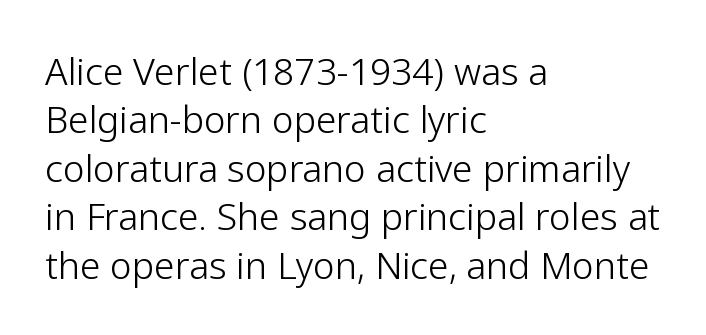
The image shows 37 px light sans-serif type, upright; set left-aligned, normal line spacing (1.31x), normal letter spacing, not underlined; low stroke contrast and a medium x-height.
